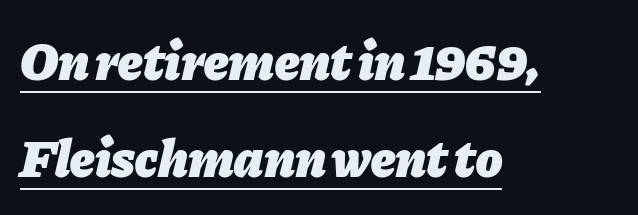
{"italic": "yes", "lean": "right", "slant_degrees": 11, "bold": "yes", "weight": "heavy", "width": "normal", "stroke_contrast": "low", "x_height": "medium", "monospaced": "no", "underline": "yes", "align": "left", "line_spacing_ratio": 1.8, "letter_spacing": "normal", "letter_spacing_em": 0.0, "glyph_px": 54}
